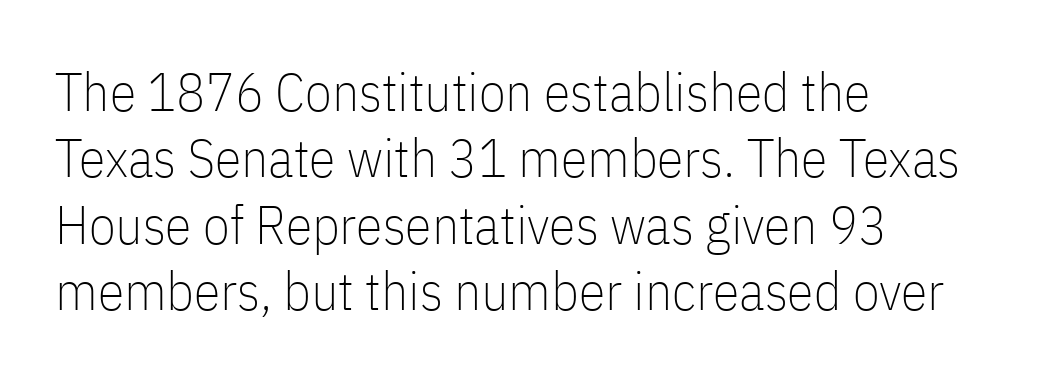
The image shows 54 px thin, condensed sans-serif type, upright; set left-aligned, line spacing 1.23x, normal letter spacing, not underlined; low stroke contrast and a medium x-height.
